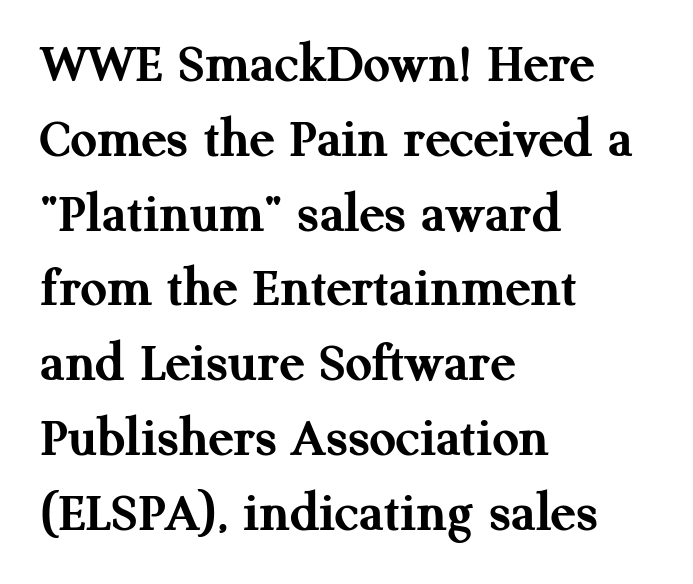
{"serif": "yes", "italic": "no", "bold": "yes", "weight": "semibold", "width": "normal", "stroke_contrast": "medium", "x_height": "medium", "monospaced": "no", "underline": "no", "align": "left", "line_spacing": "normal", "line_spacing_ratio": 1.29, "letter_spacing": "normal", "letter_spacing_em": 0.0, "glyph_px": 58}
